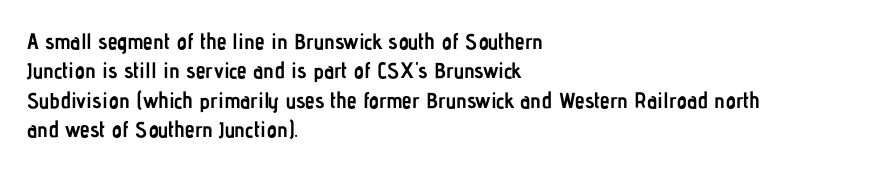
Q: Is the text bold? A: Yes.
Q: Is the text italic (slanted)? A: No, it is upright.
Q: Is the text underlined? A: No.
Q: How is the paragraph aligned? A: Left-aligned.
Q: Is the spacing between letters normal or unusually wide? A: Normal.
Q: Is the spacing between lines tight, normal or loose? A: Normal.
